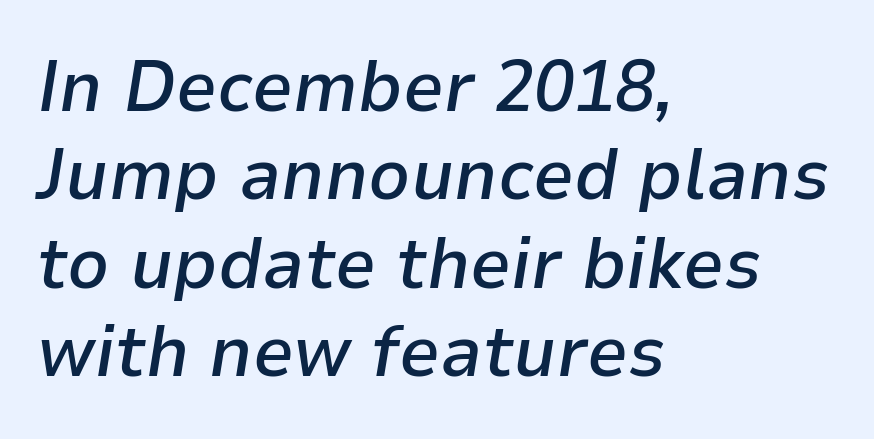
{"italic": "yes", "lean": "right", "slant_degrees": 9, "bold": "semi", "weight": "semibold", "width": "normal", "stroke_contrast": "low", "x_height": "medium", "monospaced": "no", "underline": "no", "align": "left", "line_spacing_ratio": 1.21, "letter_spacing": "normal", "letter_spacing_em": 0.0, "glyph_px": 73}
